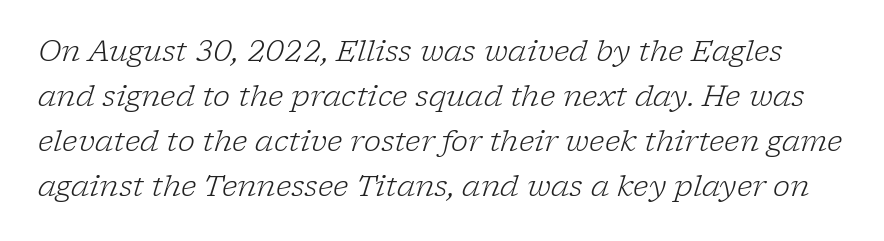
What's the leading like? Ordinary, nothing unusual. Is this a fixed-width face? No — the glyphs have proportional, varying widths. The text carries the slant typical of an italic or oblique font. Has an underline been added? It has not. I'd call this a serif setting — the letters wear small feet.
